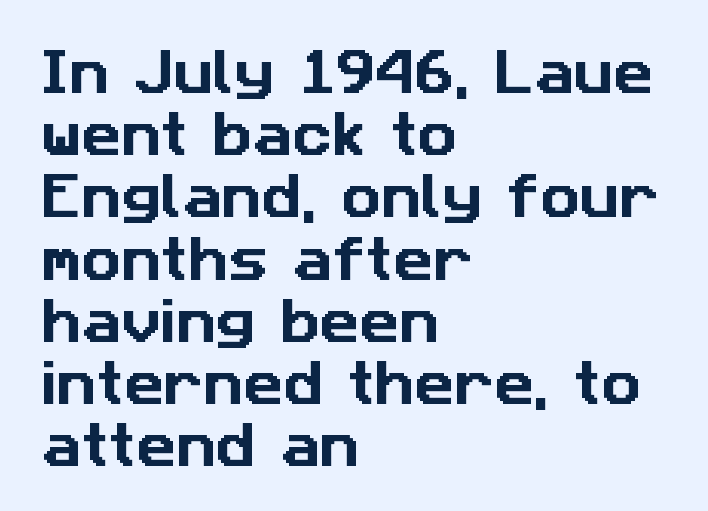
Q: Is the typeface a serif or a sans-serif typeface? A: Sans-serif.
Q: Is the text underlined? A: No.
Q: How is the paragraph aligned? A: Left-aligned.
Q: Is the spacing between letters normal or unusually wide? A: Normal.
Q: Is the spacing between lines tight, normal or loose? A: Normal.
Q: Width (condensed, normal, or wide)? A: Normal.
Q: Stroke contrast? A: Low.
Q: x-height? A: Medium.
Q: Monospaced? A: No.
